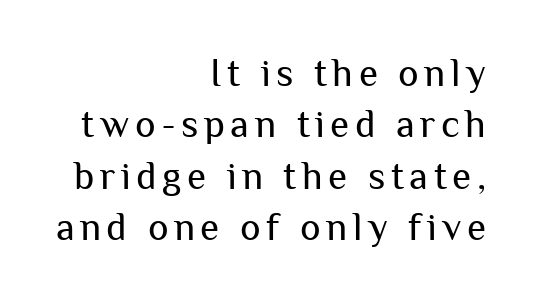
{"serif": "no", "italic": "no", "bold": "no", "weight": "regular", "width": "normal", "stroke_contrast": "medium", "x_height": "medium", "monospaced": "no", "underline": "no", "align": "right", "line_spacing": "normal", "line_spacing_ratio": 1.32, "glyph_px": 39}
